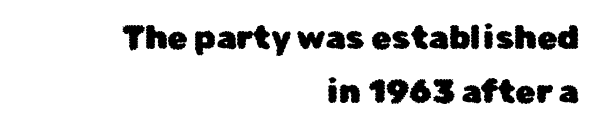
Descender tails drop into unmarked territory. Tracking here is standard; glyphs follow each other at the usual distance. Grotesque or geometric, the face here clearly has no serifs. The rendering uses natural spacing where letterforms have individual widths. The text block is weighted toward the right margin, trailing off unevenly leftward. Tall strokes in this sample are plumb rather than angled.
